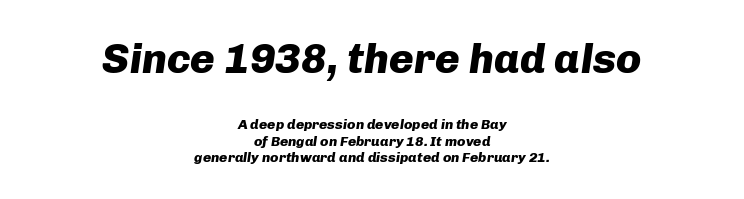
Every letter is thick-stroked: bold, no question. The passage shown is typed in a proportional face where columns would drift. Does extra space separate the letters? No, they use regular spacing. Characters are canted at an angle relative to the baseline's perpendicular. Is the block centered? Yes — each line is placed symmetrically about the middle. Anything drawn beneath the words? Only blank space.
